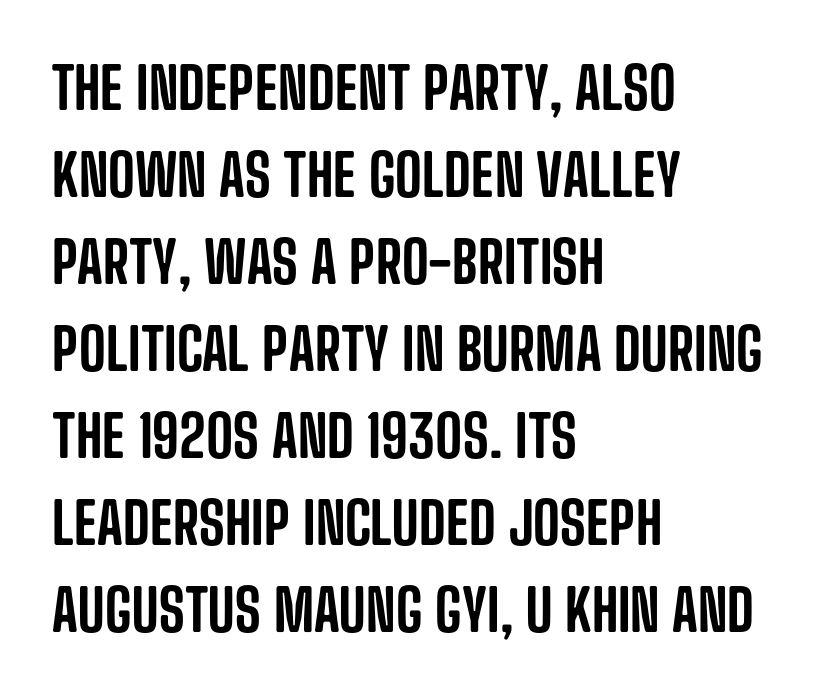
Q: Is the text italic (slanted)? A: No, it is upright.
Q: Is the typeface a serif or a sans-serif typeface? A: Sans-serif.
Q: Is the text underlined? A: No.
Q: How is the paragraph aligned? A: Left-aligned.
Q: Is the spacing between letters normal or unusually wide? A: Normal.
Q: Is the spacing between lines tight, normal or loose? A: Normal.
Q: Width (condensed, normal, or wide)? A: Condensed.
Q: Stroke contrast? A: Low.
Q: x-height? A: Large.
Q: Monospaced? A: No.
